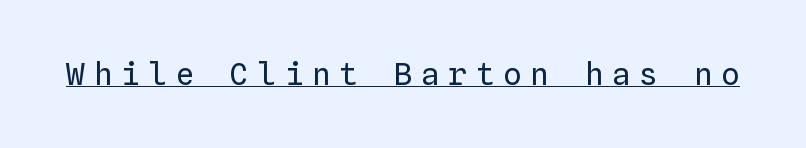
Q: Is the text bold? A: No.
Q: Is the text italic (slanted)? A: No, it is upright.
Q: Is the text underlined? A: Yes.
Q: Is the spacing between letters normal or unusually wide? A: Unusually wide.
Q: Width (condensed, normal, or wide)? A: Normal.
Q: Stroke contrast? A: Low.
Q: x-height? A: Medium.
Q: Monospaced? A: Yes.
